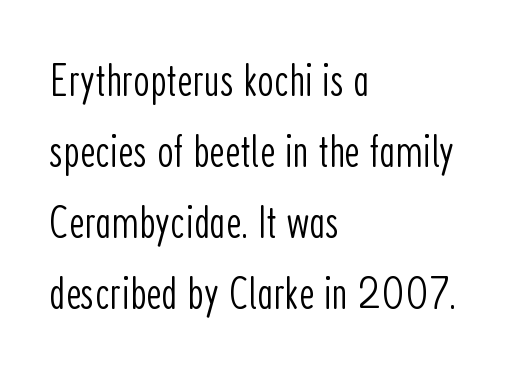
Honestly, the letter spacing is just normal — you wouldn't notice it. Does the lettering tilt? It doesn't — this is upright. Stems here are at most as thick as an everyday book face. Nope, no serifs anywhere on these letters. Normally led — the rows are evenly, conventionally spaced.
